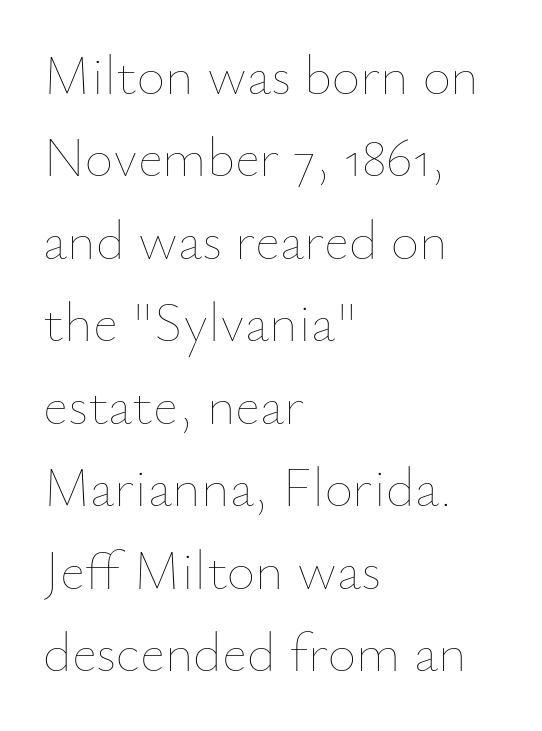
The image shows 55 px thin type, upright; set left-aligned, normal line spacing (1.5x), normal letter spacing, not underlined; low stroke contrast and a small x-height.
